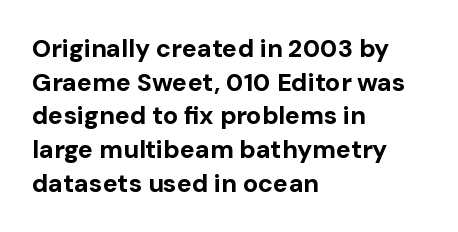
Q: Is the text bold? A: Yes.
Q: Is the text italic (slanted)? A: No, it is upright.
Q: Is the text underlined? A: No.
Q: How is the paragraph aligned? A: Left-aligned.
Q: Is the spacing between letters normal or unusually wide? A: Normal.
Q: Is the spacing between lines tight, normal or loose? A: Normal.
